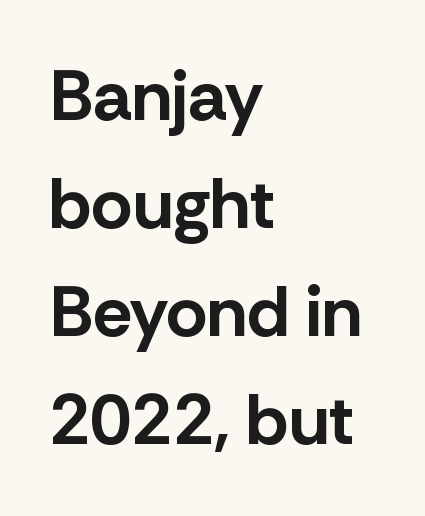
{"serif": "no", "italic": "no", "bold": "yes", "weight": "bold", "width": "normal", "stroke_contrast": "low", "x_height": "medium", "monospaced": "no", "underline": "no", "align": "left", "line_spacing": "normal", "line_spacing_ratio": 1.52, "letter_spacing": "normal", "letter_spacing_em": 0.0, "glyph_px": 71}
